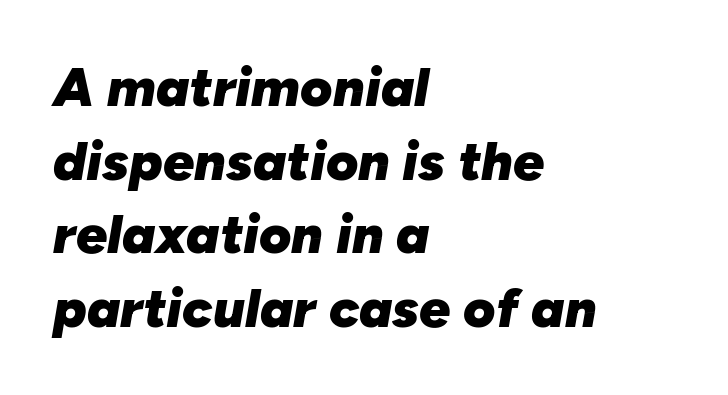
The image shows 55 px heavy type, italic (leaning right); set left-aligned, normal line spacing (1.34x), normal letter spacing, not underlined; low stroke contrast and a medium x-height.
